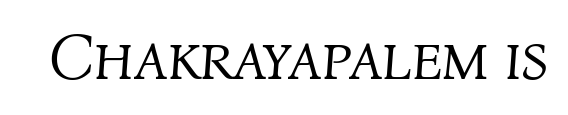
The string is rendered with underlining switched off. The axis of the letterforms is tilted away from vertical. The characters are drawn with everyday or finer stroke widths. Tracking value appears to be zero — textbook default spacing.
